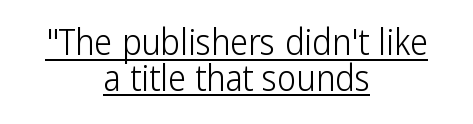
{"serif": "no", "italic": "no", "bold": "no", "weight": "light", "width": "condensed", "stroke_contrast": "low", "x_height": "medium", "monospaced": "no", "underline": "yes", "align": "center", "line_spacing": "tight", "line_spacing_ratio": 0.99, "letter_spacing": "normal", "letter_spacing_em": 0.0, "glyph_px": 36}
